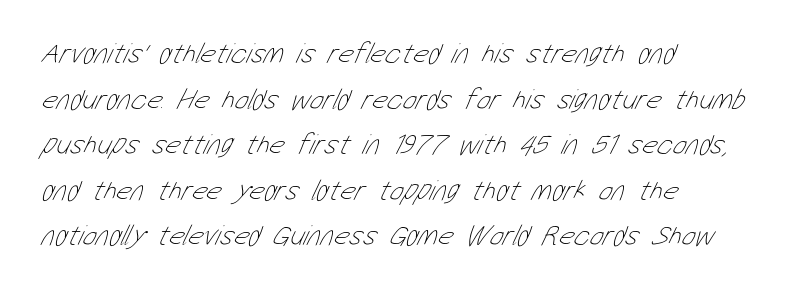
{"bold": "no", "weight": "thin", "width": "condensed", "stroke_contrast": "low", "x_height": "medium", "monospaced": "no", "underline": "no", "align": "left", "line_spacing": "normal", "line_spacing_ratio": 1.57, "letter_spacing": "normal", "letter_spacing_em": 0.0, "glyph_px": 29}
